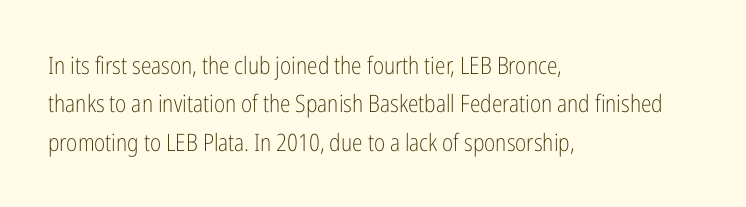
Q: Is the text bold? A: No.
Q: Is the text italic (slanted)? A: No, it is upright.
Q: Is the text underlined? A: No.
Q: How is the paragraph aligned? A: Left-aligned.
Q: Is the spacing between letters normal or unusually wide? A: Normal.
Q: Is the spacing between lines tight, normal or loose? A: Normal.
